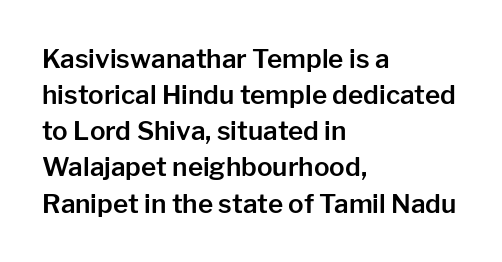
{"italic": "no", "underline": "no", "align": "left", "line_spacing": "normal", "line_spacing_ratio": 1.39, "letter_spacing": "normal", "letter_spacing_em": 0.0, "glyph_px": 26}
